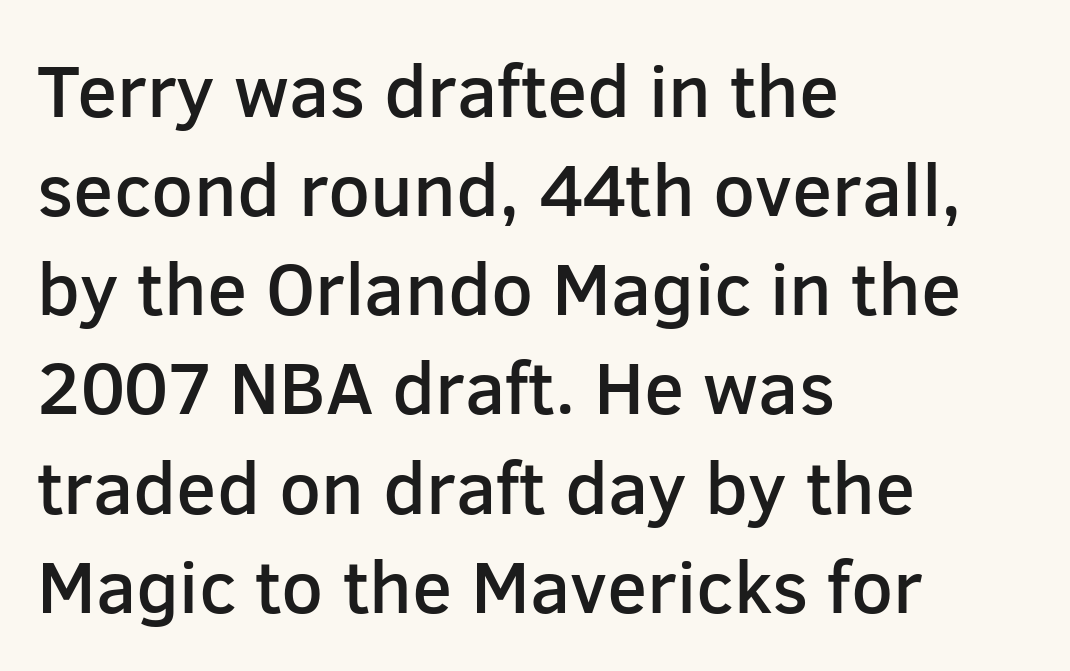
Check where the strokes stop: nothing finishes them off — pure sans. These lines sit exactly where default settings would place them. Notice how the passage keeps a crisp vertical edge on the left only. These lines are rendered in a variable-pitch font. A roman cut, with each character standing at attention. Between one letter and the next there's only the usual sliver of space.
